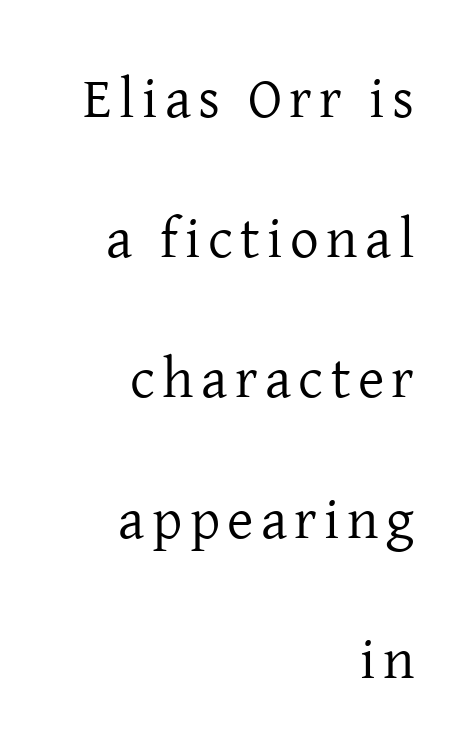
Q: Is the text bold? A: No.
Q: Is the text italic (slanted)? A: No, it is upright.
Q: Is the typeface a serif or a sans-serif typeface? A: Serif.
Q: Is the text underlined? A: No.
Q: How is the paragraph aligned? A: Right-aligned.
Q: Is the spacing between lines tight, normal or loose? A: Loose.
Q: Width (condensed, normal, or wide)? A: Normal.
Q: Stroke contrast? A: Low.
Q: x-height? A: Medium.
Q: Monospaced? A: No.
